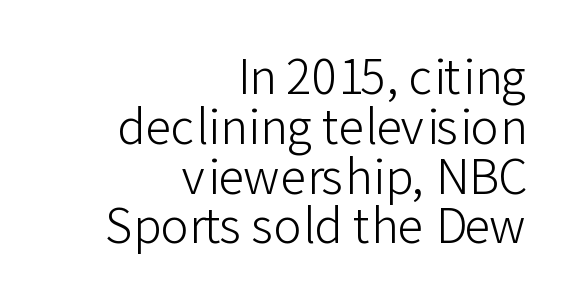
Unmarked baselines from the first word to the last. Is this a fixed-width face? No — the glyphs have proportional, varying widths. Every character sits straight up, as roman type does. Heaviness? Minimal to ordinary, like unemphasized prose.
